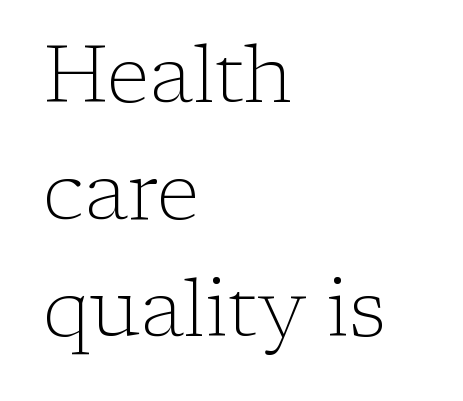
You could not count columns in this text — the font is proportionally spaced. Left-aligned paragraph, ragged on the right. The typesetting does not lean heavy: it is not bold. This rendering features lettering with no underline. This is the regular roman posture of the typeface.
